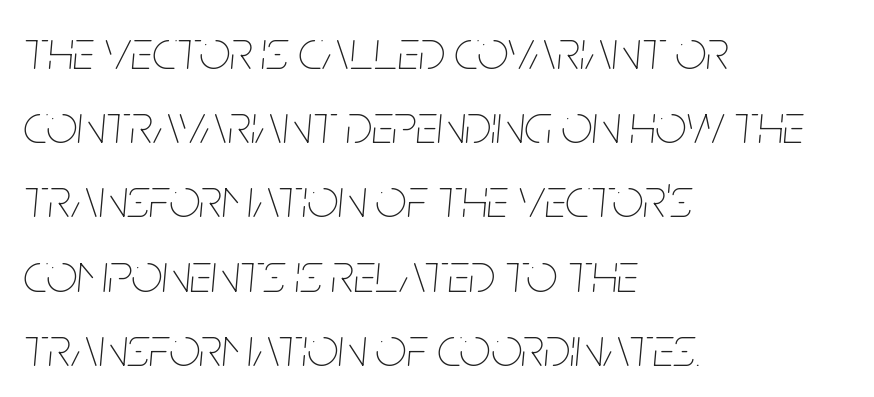
Q: Is the text bold? A: No.
Q: Is the text italic (slanted)? A: Yes, it leans right by about 5 degrees.
Q: Is the text underlined? A: No.
Q: How is the paragraph aligned? A: Left-aligned.
Q: Is the spacing between letters normal or unusually wide? A: Normal.
Q: Is the spacing between lines tight, normal or loose? A: Normal.
Q: Width (condensed, normal, or wide)? A: Condensed.
Q: Stroke contrast? A: Low.
Q: x-height? A: Large.
Q: Monospaced? A: No.
